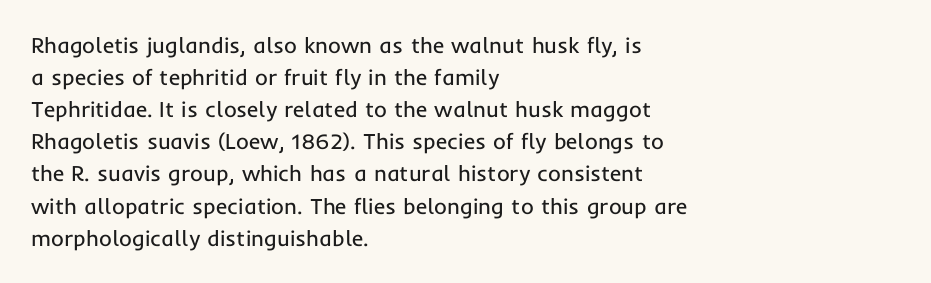
{"italic": "no", "bold": "no", "underline": "no", "align": "left", "line_spacing": "normal", "line_spacing_ratio": 1.46, "letter_spacing": "normal", "letter_spacing_em": 0.0, "glyph_px": 22}
